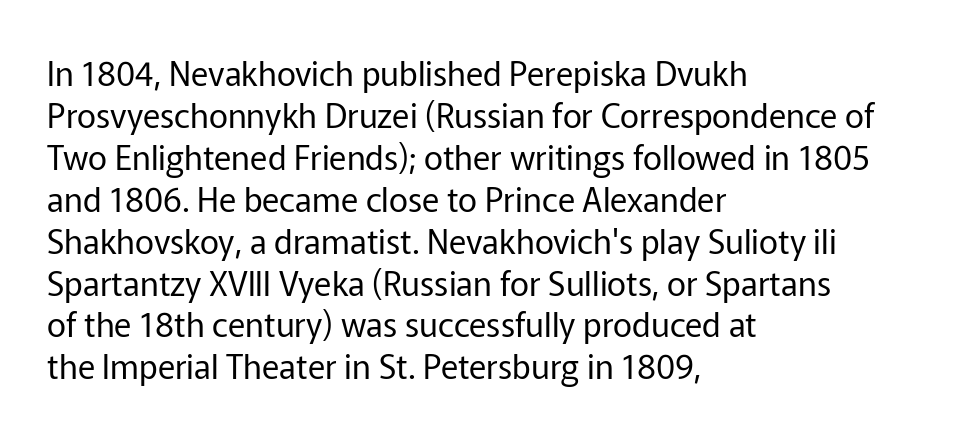
{"serif": "no", "italic": "no", "bold": "no", "weight": "regular", "width": "normal", "stroke_contrast": "low", "x_height": "medium", "monospaced": "no", "underline": "no", "align": "left", "line_spacing": "normal", "line_spacing_ratio": 1.27, "letter_spacing": "normal", "letter_spacing_em": 0.0, "glyph_px": 33}
